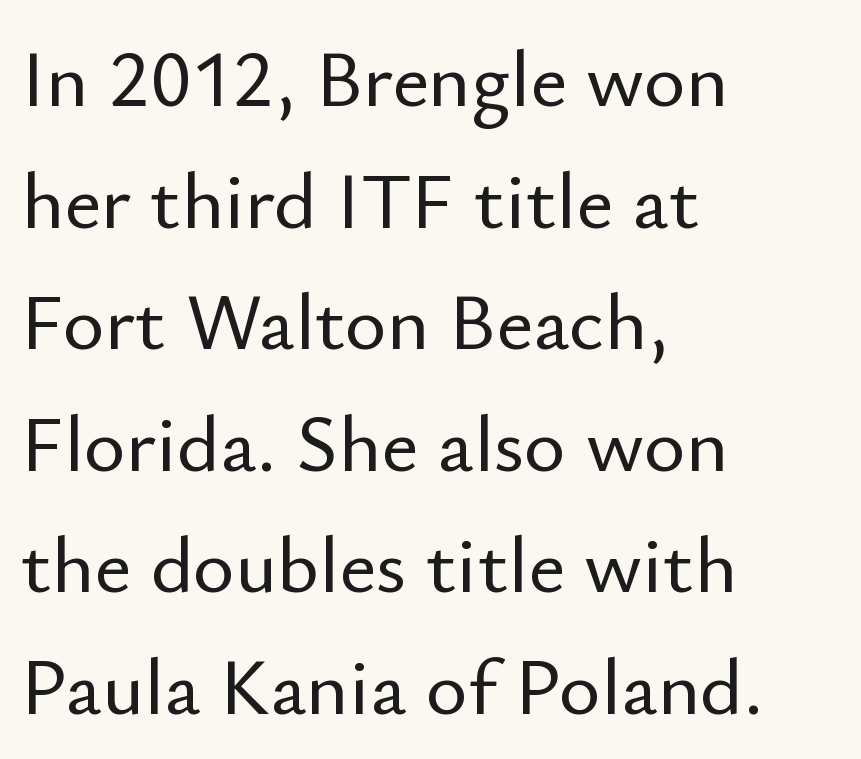
Q: Is the text italic (slanted)? A: No, it is upright.
Q: Is the typeface a serif or a sans-serif typeface? A: Sans-serif.
Q: Is the text underlined? A: No.
Q: How is the paragraph aligned? A: Left-aligned.
Q: Is the spacing between letters normal or unusually wide? A: Normal.
Q: Is the spacing between lines tight, normal or loose? A: Normal.
Q: Width (condensed, normal, or wide)? A: Normal.
Q: Stroke contrast? A: Low.
Q: x-height? A: Small.
Q: Monospaced? A: No.
